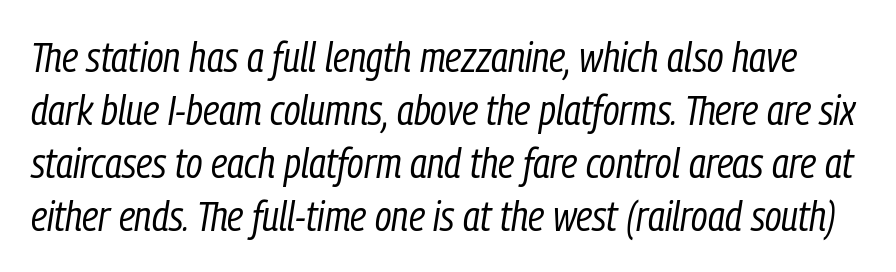
{"italic": "yes", "lean": "right", "slant_degrees": 9, "bold": "no", "weight": "regular", "width": "condensed", "stroke_contrast": "low", "x_height": "medium", "monospaced": "no", "underline": "no", "line_spacing": "normal", "line_spacing_ratio": 1.26, "letter_spacing": "normal", "letter_spacing_em": 0.0, "glyph_px": 42}
